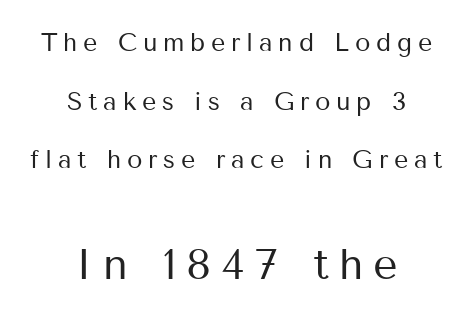
The image shows 43 px regular-weight sans-serif type, upright; set centered, loose line spacing (2.35x), unusually wide letter spacing (+0.23 em), not underlined; the second (bottom) block is 1.72x larger; medium stroke contrast and a medium x-height.
